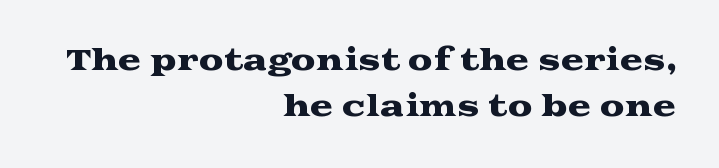
{"serif": "yes", "italic": "no", "width": "wide", "stroke_contrast": "medium", "x_height": "medium", "monospaced": "no", "underline": "no", "align": "right", "line_spacing": "normal", "line_spacing_ratio": 1.63, "letter_spacing": "normal", "letter_spacing_em": 0.0, "glyph_px": 28}
